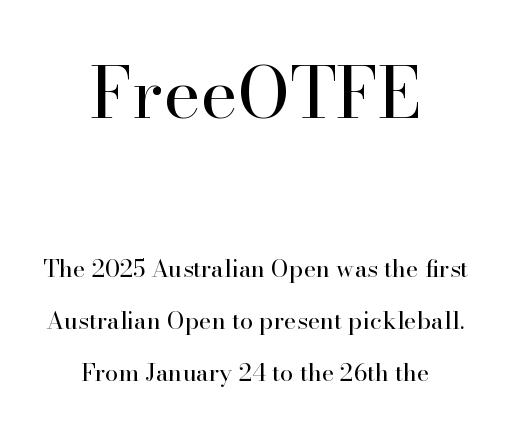
Q: Is the text bold? A: No.
Q: Is the text italic (slanted)? A: No, it is upright.
Q: Is the typeface a serif or a sans-serif typeface? A: Serif.
Q: Is the text underlined? A: No.
Q: How is the paragraph aligned? A: Centered.
Q: Is the spacing between letters normal or unusually wide? A: Normal.
Q: Is the spacing between lines tight, normal or loose? A: Loose.
Q: Which block of text is set in a larger size, the first (top) or the second (bottom)? A: The first (top) one.
Q: Width (condensed, normal, or wide)? A: Normal.
Q: Stroke contrast? A: High.
Q: x-height? A: Small.
Q: Monospaced? A: No.
